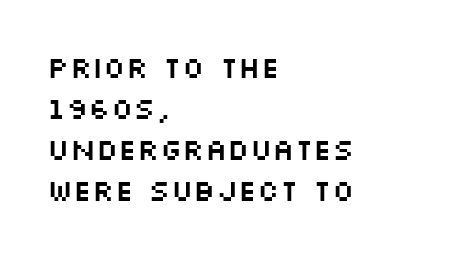
The image shows 30 px wide sans-serif type, upright; set left-aligned, normal line spacing (1.37x), normal letter spacing, not underlined; medium stroke contrast and a large x-height.
